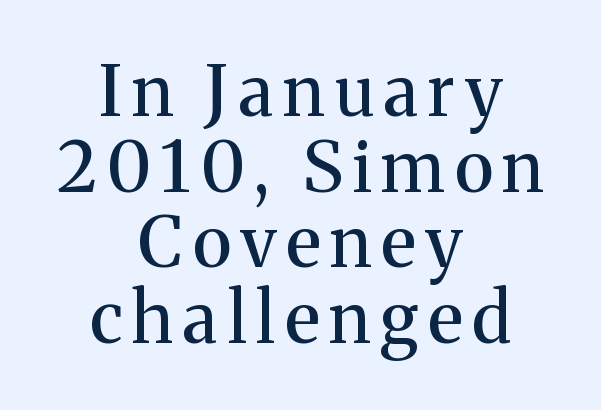
{"serif": "yes", "italic": "no", "width": "normal", "stroke_contrast": "medium", "x_height": "medium", "monospaced": "no", "underline": "no", "align": "center", "line_spacing": "tight", "line_spacing_ratio": 1.08, "glyph_px": 70}
